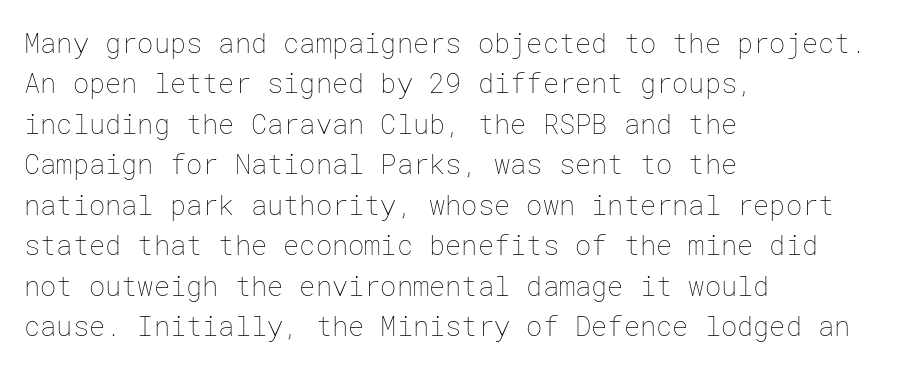
Q: Is the text bold? A: No.
Q: Is the text italic (slanted)? A: No, it is upright.
Q: Is the text underlined? A: No.
Q: How is the paragraph aligned? A: Left-aligned.
Q: Is the spacing between letters normal or unusually wide? A: Normal.
Q: Is the spacing between lines tight, normal or loose? A: Normal.
